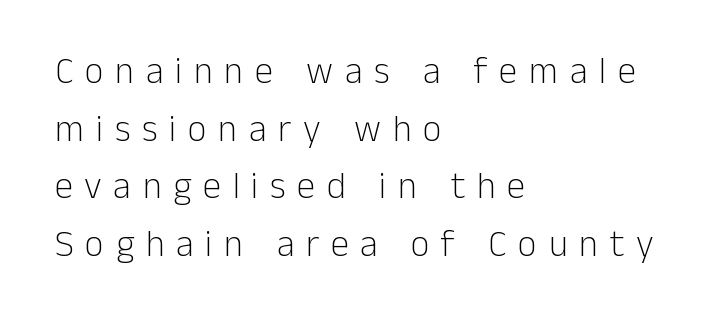
Q: Is the text bold? A: No.
Q: Is the text italic (slanted)? A: No, it is upright.
Q: Is the typeface a serif or a sans-serif typeface? A: Sans-serif.
Q: Is the text underlined? A: No.
Q: How is the paragraph aligned? A: Left-aligned.
Q: Is the spacing between letters normal or unusually wide? A: Unusually wide.
Q: Is the spacing between lines tight, normal or loose? A: Normal.
Q: Width (condensed, normal, or wide)? A: Normal.
Q: Stroke contrast? A: Low.
Q: x-height? A: Medium.
Q: Monospaced? A: No.
